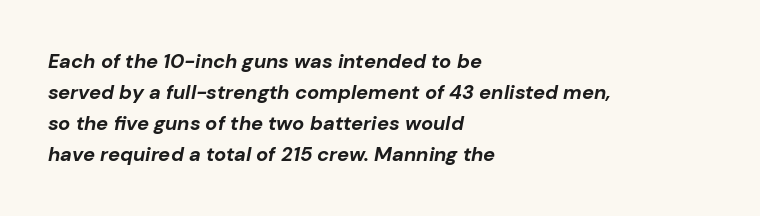
Q: Is the text bold? A: Yes.
Q: Is the text italic (slanted)? A: Yes, it leans right by about 10 degrees.
Q: Is the text underlined? A: No.
Q: How is the paragraph aligned? A: Left-aligned.
Q: Is the spacing between letters normal or unusually wide? A: Normal.
Q: Is the spacing between lines tight, normal or loose? A: Normal.
